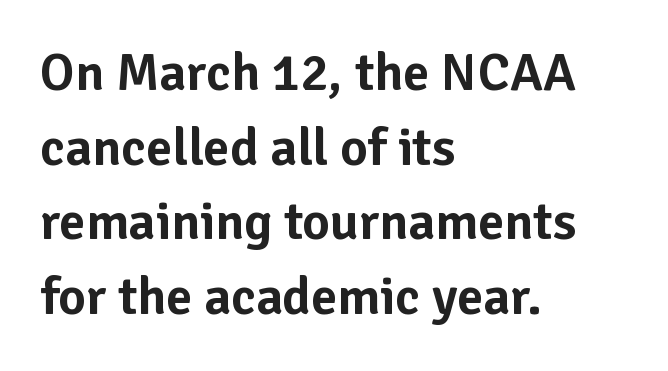
{"serif": "no", "italic": "no", "width": "normal", "stroke_contrast": "low", "x_height": "medium", "monospaced": "no", "underline": "no", "align": "left", "line_spacing": "normal", "line_spacing_ratio": 1.41, "letter_spacing": "normal", "letter_spacing_em": 0.0, "glyph_px": 53}
